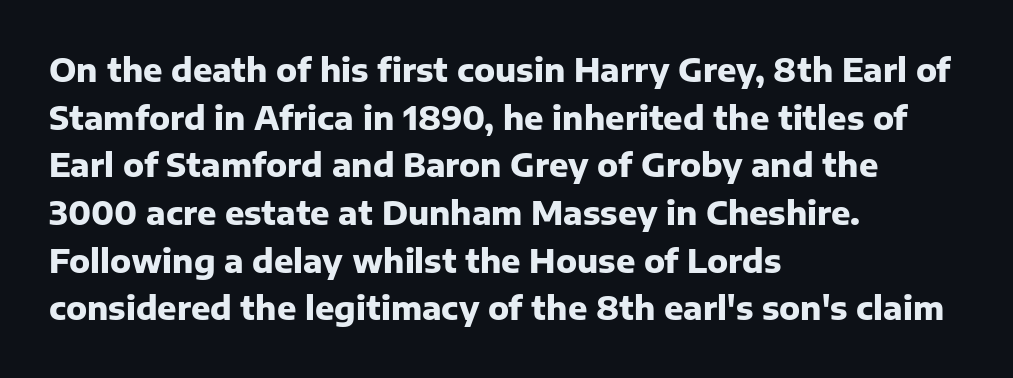
Q: Is the text bold? A: Yes.
Q: Is the text italic (slanted)? A: No, it is upright.
Q: Is the typeface a serif or a sans-serif typeface? A: Sans-serif.
Q: Is the text underlined? A: No.
Q: How is the paragraph aligned? A: Left-aligned.
Q: Is the spacing between letters normal or unusually wide? A: Normal.
Q: Is the spacing between lines tight, normal or loose? A: Normal.
Q: Width (condensed, normal, or wide)? A: Normal.
Q: Stroke contrast? A: Low.
Q: x-height? A: Medium.
Q: Monospaced? A: No.
